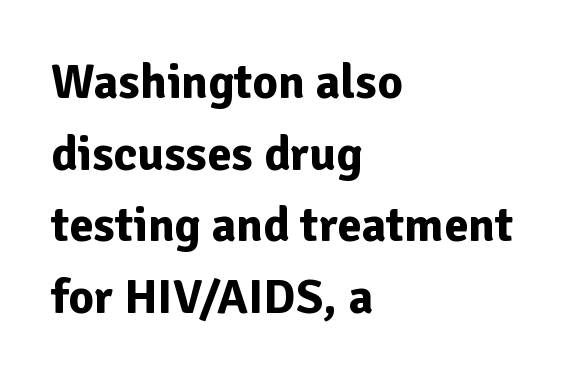
Nope, no serifs anywhere on these letters. Typeset ragged right — the left edge is the straight one. Posture: straight, roman, zero tilt. Weight: bold. Descenders hang freely into open space.
